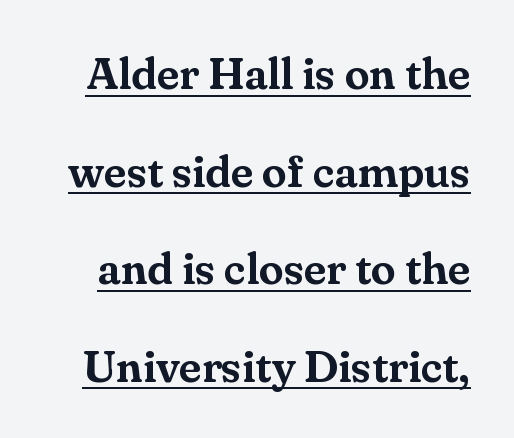
The typography opts for an upright posture over an oblique one. Note the varied advance widths — an 'i' is clearly narrower than an 'm'. Are there feet on the stems? There are — it's a serif. Glyph-to-glyph distance matches everyday printed text.
